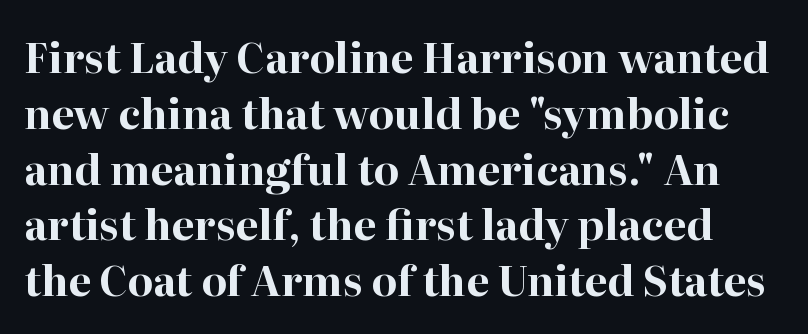
The image shows 41 px bold serif type, upright; set normal line spacing (1.36x), normal letter spacing, not underlined; high stroke contrast and a medium x-height.
